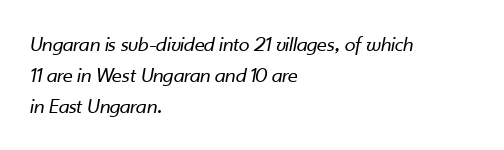
Q: Is the text bold? A: No.
Q: Is the text italic (slanted)? A: Yes, it leans right by about 10 degrees.
Q: Is the text underlined? A: No.
Q: How is the paragraph aligned? A: Left-aligned.
Q: Is the spacing between letters normal or unusually wide? A: Normal.
Q: Is the spacing between lines tight, normal or loose? A: Normal.
